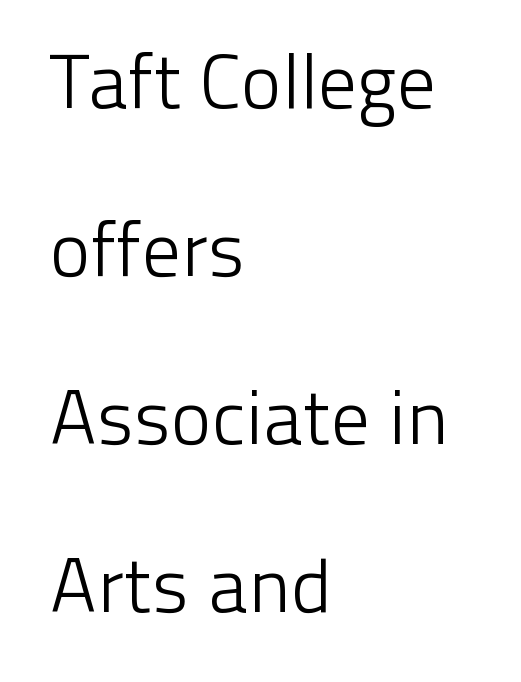
The image shows 77 px light sans-serif type, upright; set left-aligned, loose line spacing (2.18x), normal letter spacing, not underlined; low stroke contrast and a medium x-height.
